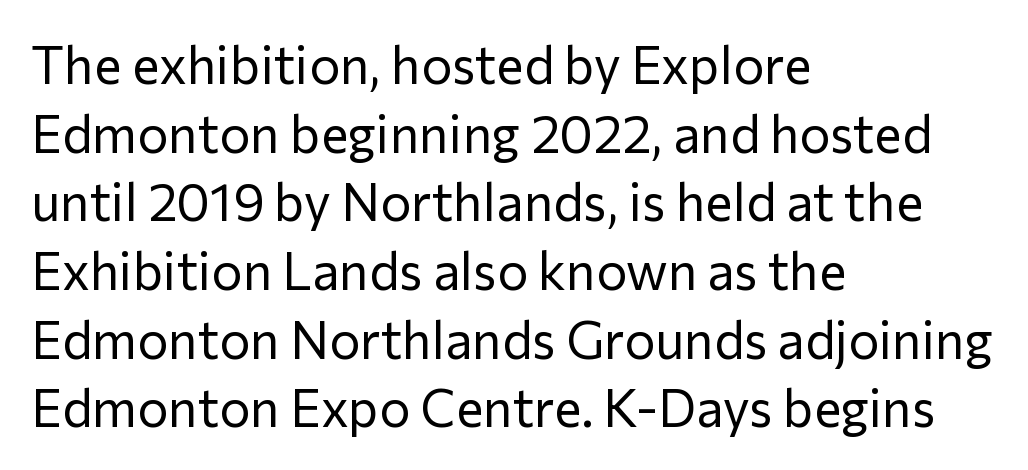
The image shows 52 px regular-weight sans-serif type, upright; set left-aligned, normal line spacing (1.32x), normal letter spacing, not underlined; low stroke contrast and a medium x-height.
